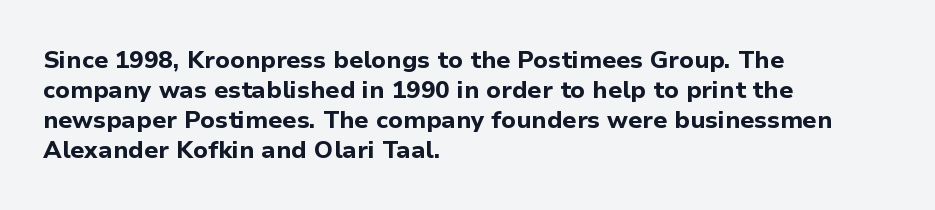
{"italic": "no", "bold": "yes", "underline": "no", "align": "left", "line_spacing": "normal", "line_spacing_ratio": 1.25, "letter_spacing": "normal", "letter_spacing_em": 0.0, "glyph_px": 24}
